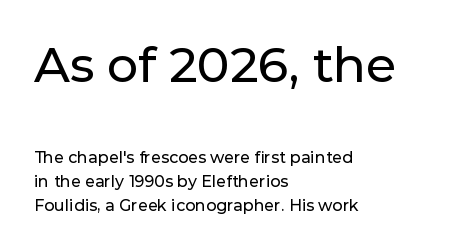
Q: Is the text italic (slanted)? A: No, it is upright.
Q: Is the typeface a serif or a sans-serif typeface? A: Sans-serif.
Q: Is the text underlined? A: No.
Q: How is the paragraph aligned? A: Left-aligned.
Q: Is the spacing between letters normal or unusually wide? A: Normal.
Q: Is the spacing between lines tight, normal or loose? A: Normal.
Q: Which block of text is set in a larger size, the first (top) or the second (bottom)? A: The first (top) one.
Q: Width (condensed, normal, or wide)? A: Normal.
Q: Stroke contrast? A: Low.
Q: x-height? A: Medium.
Q: Monospaced? A: No.
